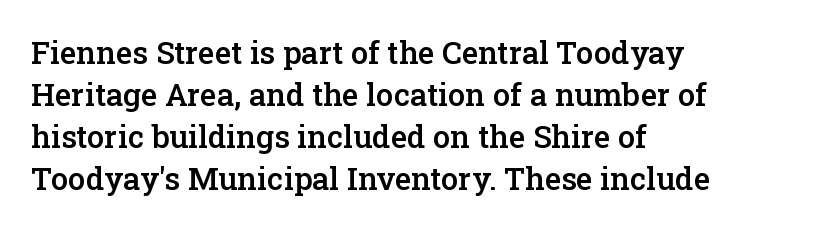
These lines keep a tight, regular rhythm from letter to letter. Look at the bottom of the vertical strokes: they flare into serifs here. If you measured baseline to baseline, you'd find a middling distance. Style check: upright.
